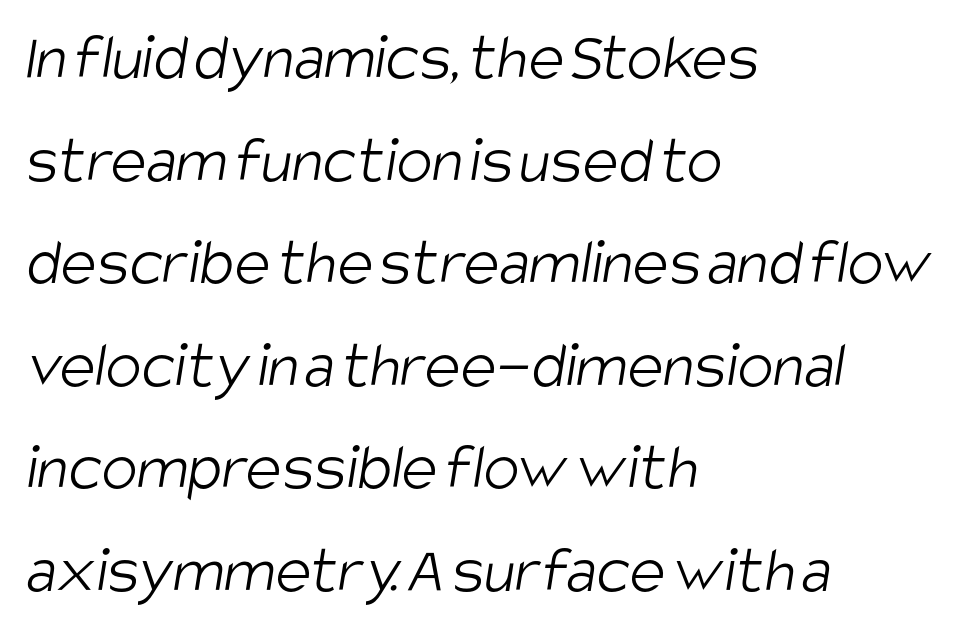
A classic flush-left, rag-right setting is used for this passage. This sample uses a sans-serif face. Horizontal bands of white between lines are of average thickness. Spacing verdict: proportional, widths tailored to each character.
